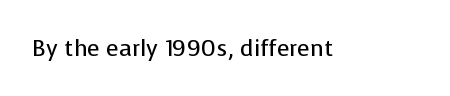
Q: Is the text bold? A: No.
Q: Is the text italic (slanted)? A: No, it is upright.
Q: Is the text underlined? A: No.
Q: Is the spacing between letters normal or unusually wide? A: Normal.
